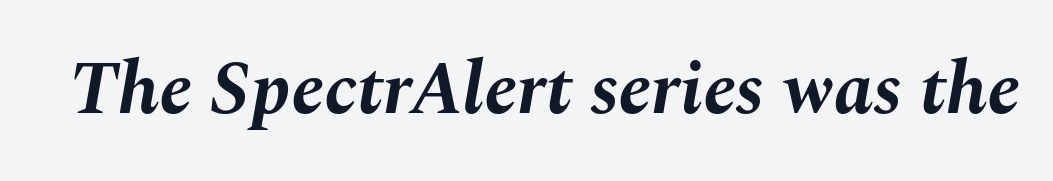
Inter-character spacing is left at the font's built-in metrics. A bare baseline throughout the passage. Varying glyph widths throughout — classic text-font behaviour. This is oblique type, the kind used for emphasis or titles. Chunky letters — that's bold for sure.
